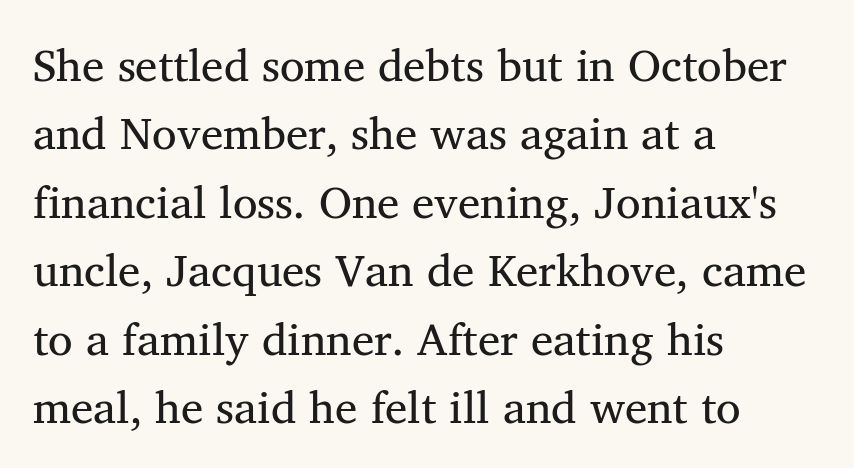
Q: Is the text bold? A: No.
Q: Is the text italic (slanted)? A: No, it is upright.
Q: Is the typeface a serif or a sans-serif typeface? A: Serif.
Q: Is the text underlined? A: No.
Q: How is the paragraph aligned? A: Left-aligned.
Q: Is the spacing between letters normal or unusually wide? A: Normal.
Q: Is the spacing between lines tight, normal or loose? A: Normal.
Q: Width (condensed, normal, or wide)? A: Normal.
Q: Stroke contrast? A: Medium.
Q: x-height? A: Medium.
Q: Monospaced? A: No.
